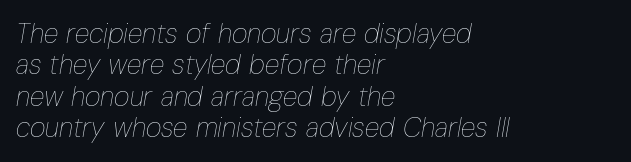
The image shows 27 px text type, italic (leaning right); set left-aligned, line spacing 1.16x, normal letter spacing, not underlined.
